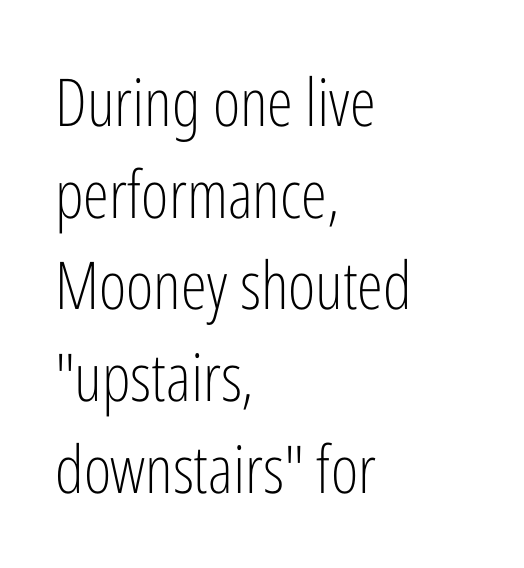
{"serif": "no", "italic": "no", "bold": "no", "weight": "light", "width": "condensed", "stroke_contrast": "low", "x_height": "medium", "monospaced": "no", "underline": "no", "align": "left", "line_spacing": "normal", "line_spacing_ratio": 1.39, "letter_spacing": "normal", "letter_spacing_em": 0.0, "glyph_px": 66}
